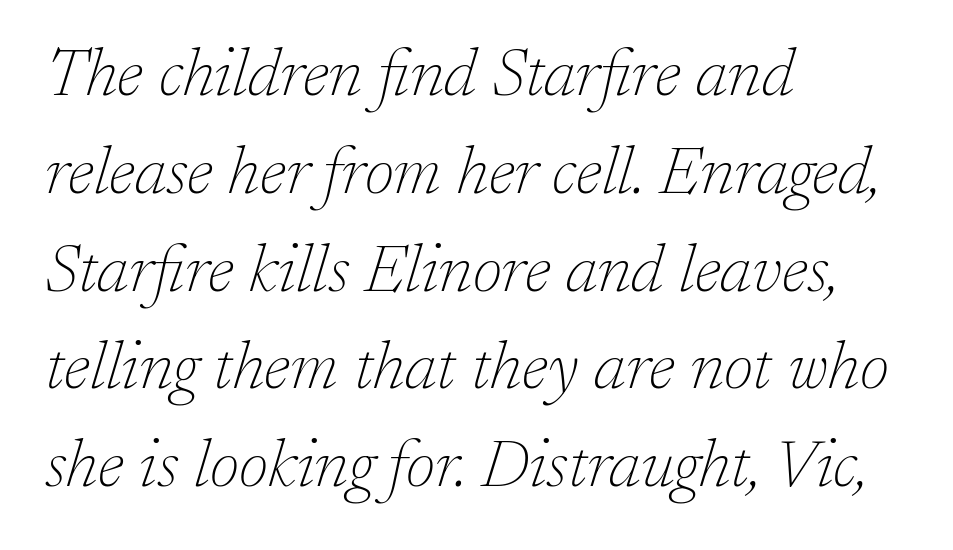
The image shows 67 px thin serif type, italic (leaning right); set left-aligned, normal line spacing (1.46x), normal letter spacing, not underlined; low stroke contrast and a medium x-height.
